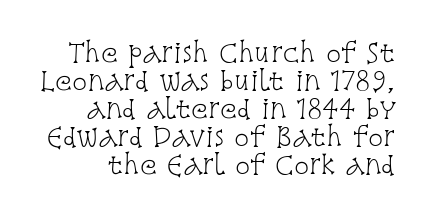
{"italic": "no", "bold": "no", "underline": "no", "line_spacing": "tight", "line_spacing_ratio": 1.12, "letter_spacing": "normal", "letter_spacing_em": 0.0, "glyph_px": 25}
